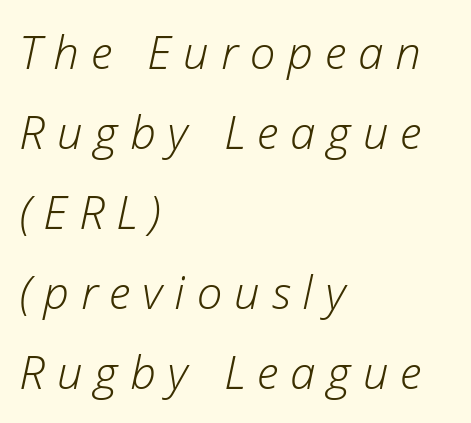
{"italic": "yes", "lean": "right", "slant_degrees": 12, "bold": "no", "weight": "light", "width": "normal", "stroke_contrast": "low", "x_height": "medium", "monospaced": "no", "underline": "no", "align": "left", "line_spacing_ratio": 1.74, "letter_spacing": "wide", "letter_spacing_em": 0.26, "glyph_px": 46}
